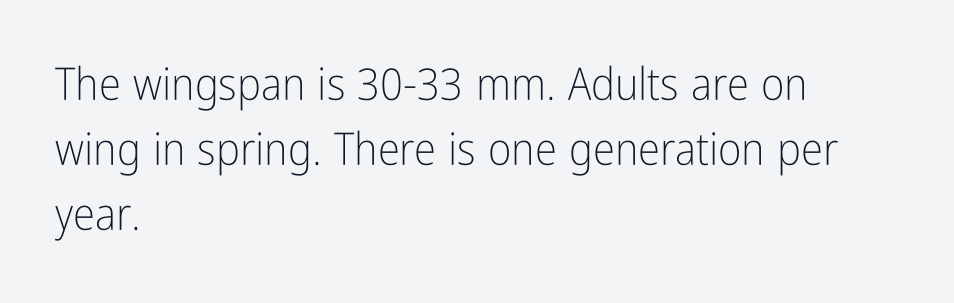
The image shows 45 px light, condensed sans-serif type, upright; set left-aligned, normal line spacing (1.44x), normal letter spacing, not underlined; low stroke contrast and a medium x-height.
